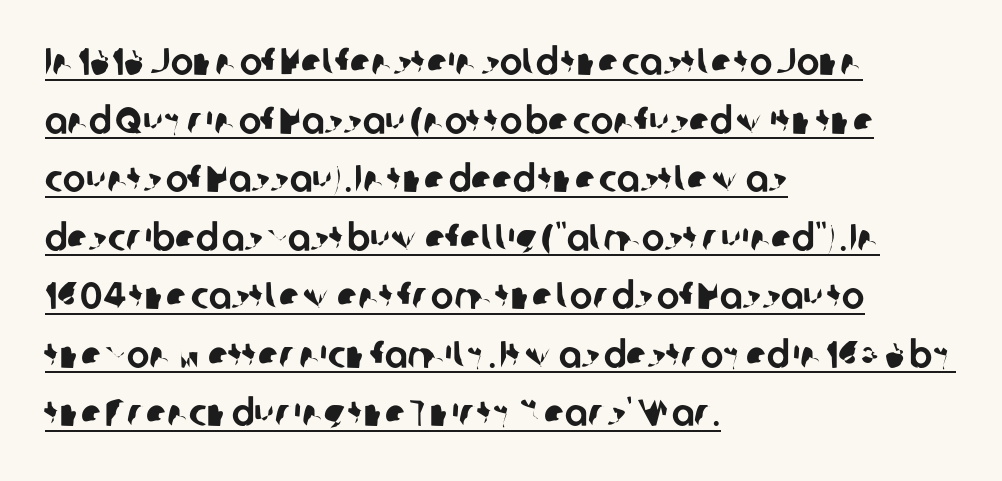
Each word holds together tightly as a unit, with standard inter-letter gaps. Compared with undecorated copy, this sample adds a rule below the words. These lines sit exactly where default settings would place them. Serif or sans? Sans — the stroke terminals are bare. One-word summary of the alignment: left.
